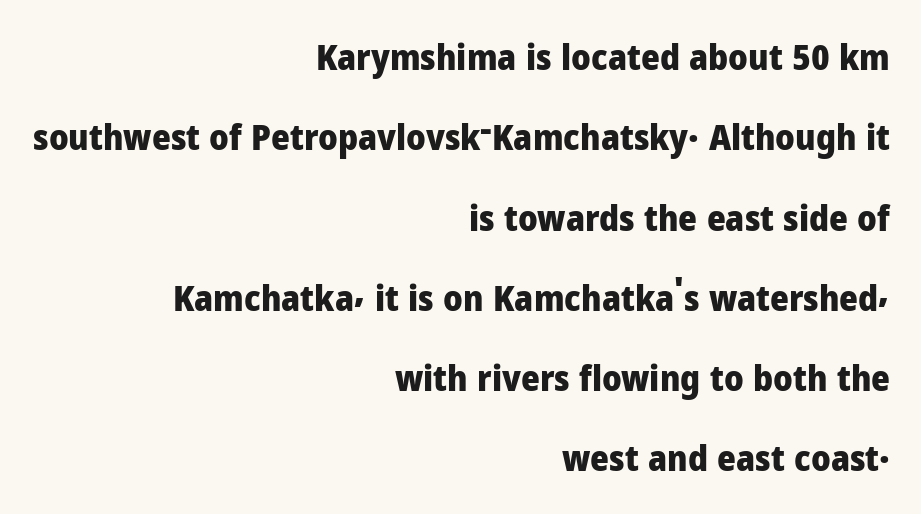
Q: Is the text bold? A: Yes.
Q: Is the text italic (slanted)? A: No, it is upright.
Q: Is the typeface a serif or a sans-serif typeface? A: Sans-serif.
Q: Is the text underlined? A: No.
Q: How is the paragraph aligned? A: Right-aligned.
Q: Is the spacing between letters normal or unusually wide? A: Normal.
Q: Is the spacing between lines tight, normal or loose? A: Loose.
Q: Width (condensed, normal, or wide)? A: Normal.
Q: Stroke contrast? A: Low.
Q: x-height? A: Medium.
Q: Monospaced? A: No.
